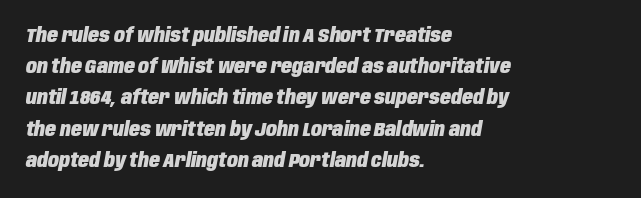
The image shows 20 px bold type, italic (leaning right); set left-aligned, normal line spacing (1.56x), normal letter spacing, not underlined.
